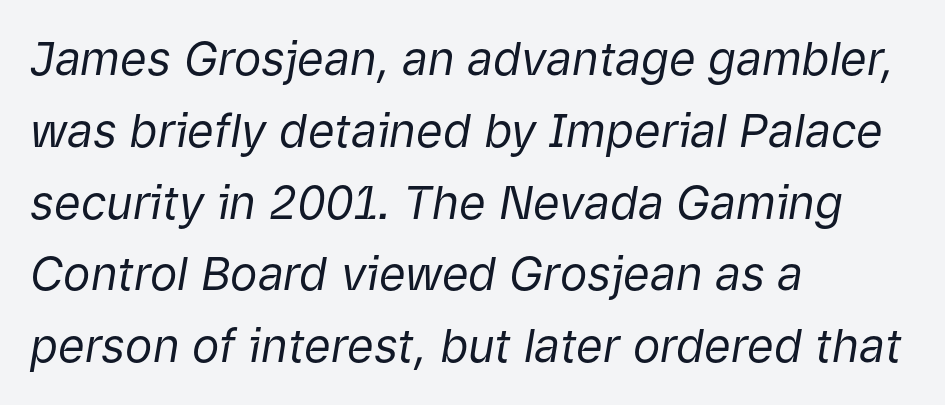
The strokes carry an ordinary text weight at most. One glance says typical: line gaps are just what's usual. Style check: oblique. The passage shown is typed in a proportional face where columns would drift. The letters sit at their default tracking, neither squeezed nor spread. Typeset ragged right — the left edge is the straight one.
